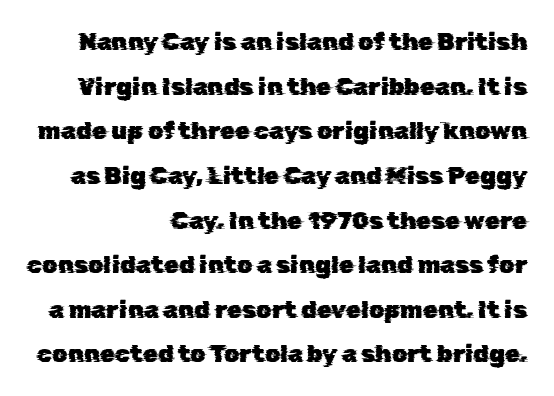
Just letters on the line, the space beneath them empty. There is no visible air inserted between adjacent glyphs. If you drew a ruler down the right edge, every line would touch it.
